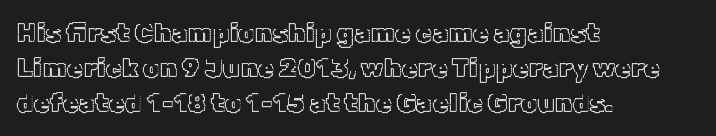
Q: Is the text italic (slanted)? A: No, it is upright.
Q: Is the text underlined? A: No.
Q: How is the paragraph aligned? A: Left-aligned.
Q: Is the spacing between letters normal or unusually wide? A: Normal.
Q: Is the spacing between lines tight, normal or loose? A: Normal.
